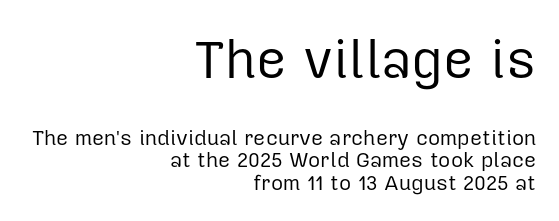
The image shows 53 px regular-weight sans-serif type, upright; set right-aligned, tight line spacing (1.08x), normal letter spacing, not underlined; the first (top) block is 2.52x larger; low stroke contrast and a medium x-height.
